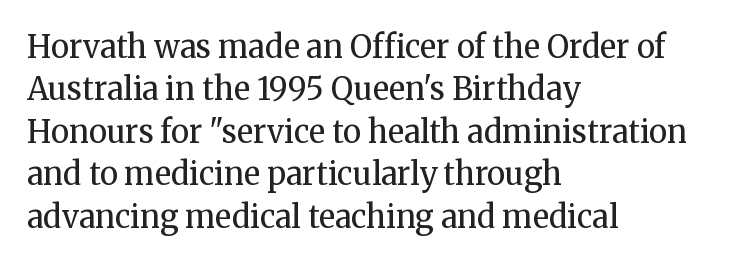
The image shows 31 px regular-weight serif type, upright; set left-aligned, normal line spacing (1.37x), normal letter spacing, not underlined; medium stroke contrast and a medium x-height.
